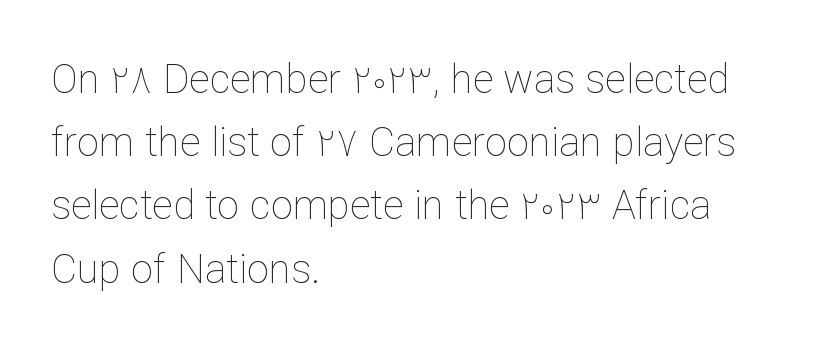
{"italic": "no", "bold": "no", "weight": "thin", "width": "normal", "stroke_contrast": "low", "x_height": "medium", "monospaced": "no", "underline": "no", "align": "left", "line_spacing": "normal", "line_spacing_ratio": 1.58, "letter_spacing": "normal", "letter_spacing_em": 0.0, "glyph_px": 40}
